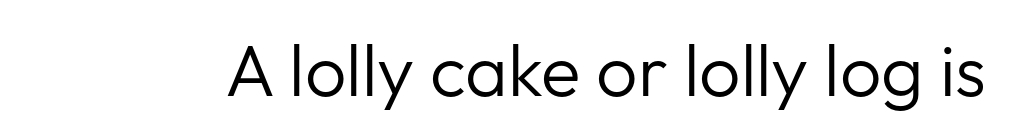
The image shows 73 px regular-weight sans-serif type, upright; set normal letter spacing, not underlined; low stroke contrast and a medium x-height.
